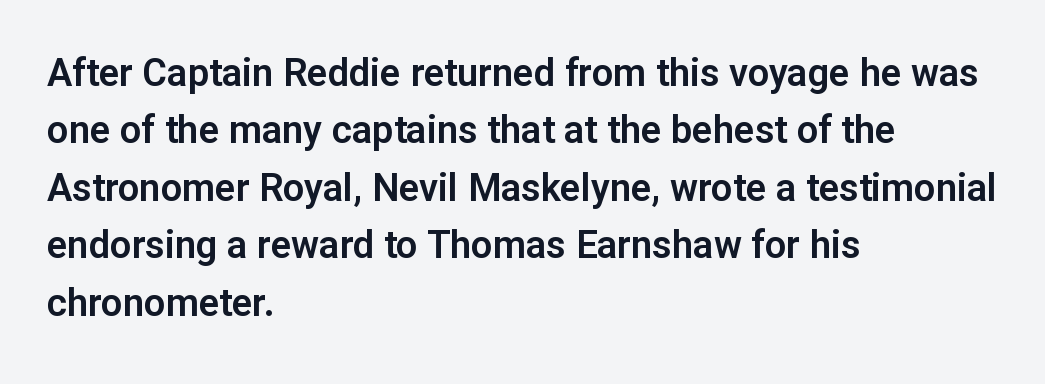
The image shows 38 px sans-serif type, upright; set left-aligned, normal line spacing (1.51x), normal letter spacing, not underlined; low stroke contrast and a medium x-height.
